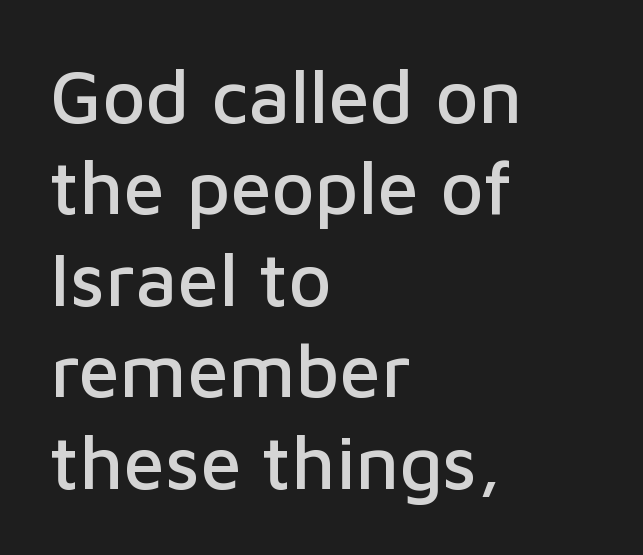
Q: Is the text italic (slanted)? A: No, it is upright.
Q: Is the typeface a serif or a sans-serif typeface? A: Sans-serif.
Q: Is the text underlined? A: No.
Q: How is the paragraph aligned? A: Left-aligned.
Q: Is the spacing between letters normal or unusually wide? A: Normal.
Q: Width (condensed, normal, or wide)? A: Normal.
Q: Stroke contrast? A: Low.
Q: x-height? A: Medium.
Q: Monospaced? A: No.
